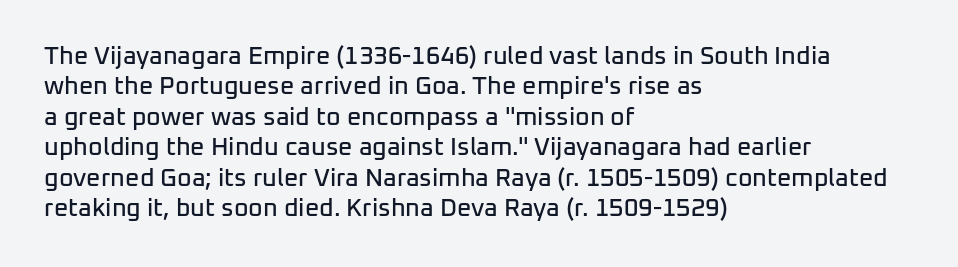
{"italic": "no", "underline": "no", "align": "left", "line_spacing_ratio": 1.22, "letter_spacing": "normal", "letter_spacing_em": 0.0, "glyph_px": 25}
